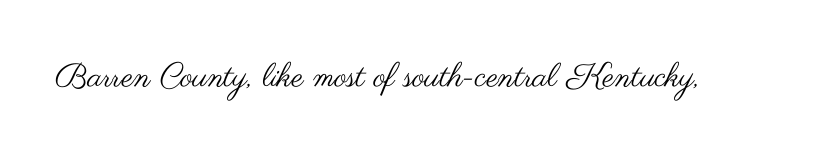
Short note: letters normally spaced. Underline: absent. Weight: not bold — regular or lighter. Proportional: the letters do not fall into vertical columns.
